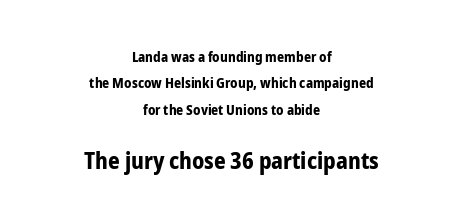
{"italic": "no", "bold": "yes", "underline": "no", "align": "center", "line_spacing_ratio": 1.88, "letter_spacing": "normal", "letter_spacing_em": 0.0, "larger_block": "second", "size_ratio": 1.64, "glyph_px": 23}
